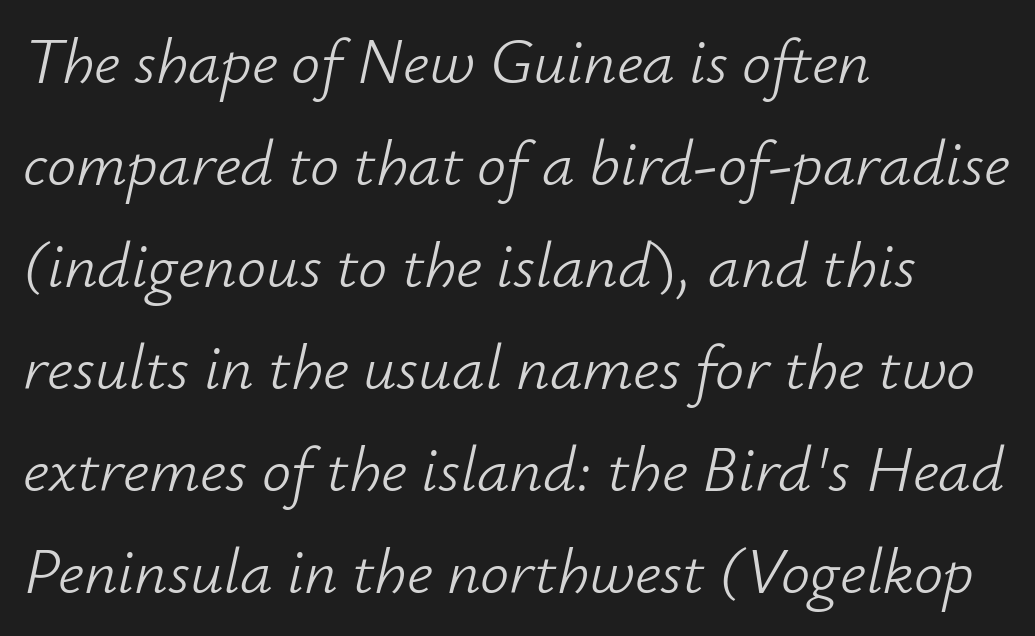
These lines are rendered in a variable-pitch font. This reads as an unemphasized weight, regular at the heaviest. Successive baselines arrive at the customary interval. The foot of each line stays bare and open. Typeset ragged right — the left edge is the straight one. Tracking value appears to be zero — textbook default spacing.
